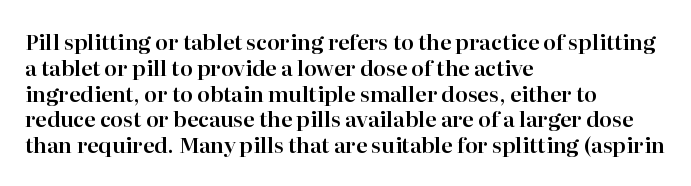
Q: Is the text italic (slanted)? A: No, it is upright.
Q: Is the text underlined? A: No.
Q: How is the paragraph aligned? A: Left-aligned.
Q: Is the spacing between letters normal or unusually wide? A: Normal.
